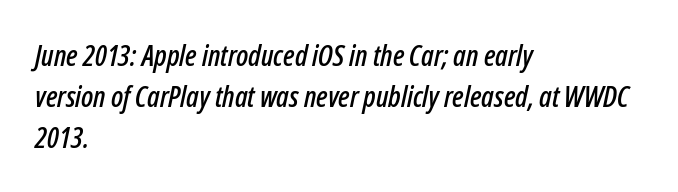
The image shows 29 px condensed type, italic (leaning right); set left-aligned, normal line spacing (1.41x), normal letter spacing, not underlined; low stroke contrast and a medium x-height.
